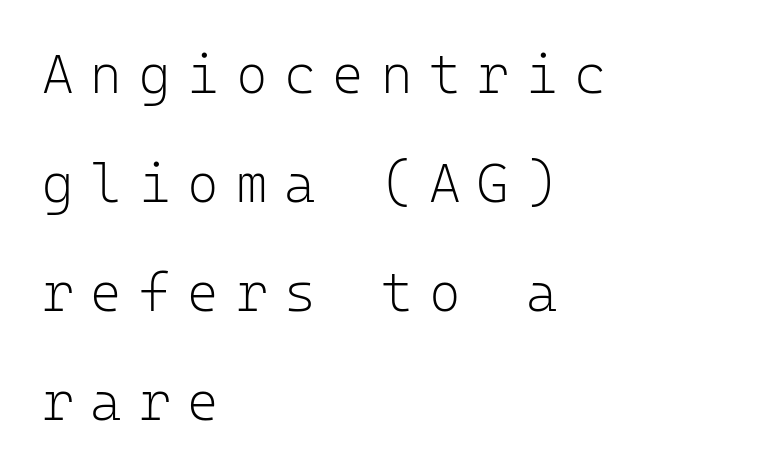
The image shows 54 px light sans-serif type, upright, monospaced; set left-aligned, loose line spacing (2.02x), unusually wide letter spacing (+0.31 em), not underlined; low stroke contrast and a medium x-height.
